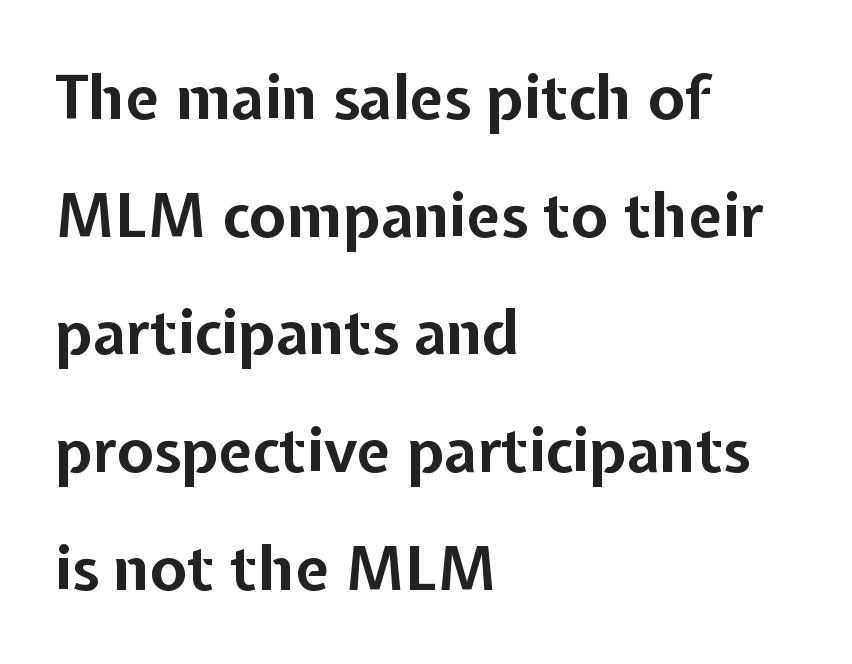
The image shows 61 px bold sans-serif type, upright; set left-aligned, loose line spacing (1.93x), normal letter spacing, not underlined; low stroke contrast and a medium x-height.
